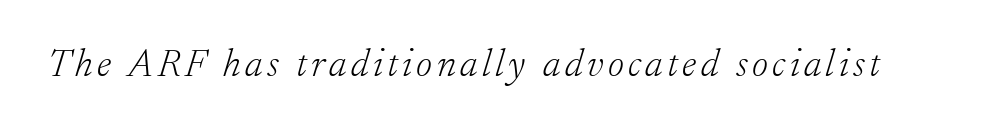
Q: Is the text bold? A: No.
Q: Is the text italic (slanted)? A: Yes, it leans right by about 17 degrees.
Q: Is the typeface a serif or a sans-serif typeface? A: Serif.
Q: Is the text underlined? A: No.
Q: Width (condensed, normal, or wide)? A: Normal.
Q: Stroke contrast? A: Low.
Q: x-height? A: Small.
Q: Monospaced? A: No.
